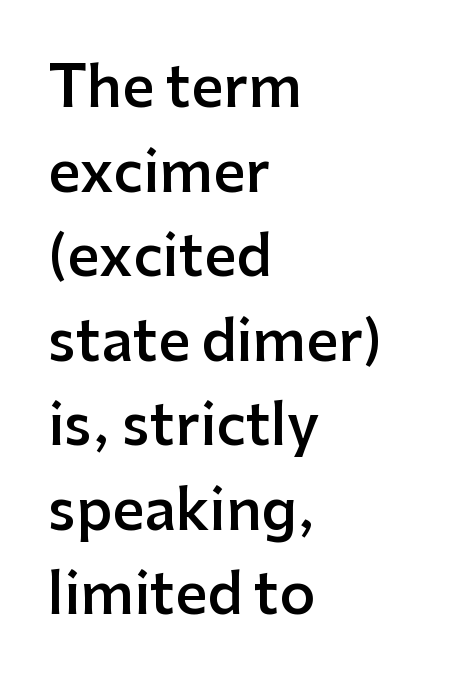
Q: Is the text bold? A: Semi-bold.
Q: Is the text italic (slanted)? A: No, it is upright.
Q: Is the typeface a serif or a sans-serif typeface? A: Sans-serif.
Q: Is the text underlined? A: No.
Q: How is the paragraph aligned? A: Left-aligned.
Q: Is the spacing between letters normal or unusually wide? A: Normal.
Q: Is the spacing between lines tight, normal or loose? A: Normal.
Q: Width (condensed, normal, or wide)? A: Normal.
Q: Stroke contrast? A: Low.
Q: x-height? A: Medium.
Q: Monospaced? A: No.
